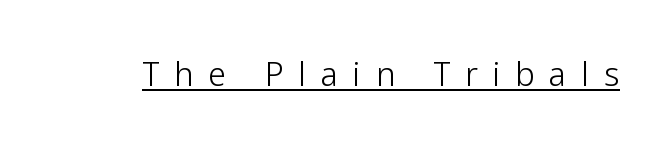
The image shows 32 px light sans-serif type, upright; set unusually wide letter spacing (+0.47 em), underlined; low stroke contrast and a medium x-height.
